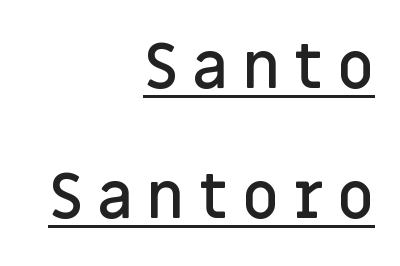
Q: Is the text bold? A: Semi-bold.
Q: Is the text italic (slanted)? A: No, it is upright.
Q: Is the typeface a serif or a sans-serif typeface? A: Sans-serif.
Q: Is the text underlined? A: Yes.
Q: How is the paragraph aligned? A: Right-aligned.
Q: Is the spacing between letters normal or unusually wide? A: Unusually wide.
Q: Is the spacing between lines tight, normal or loose? A: Loose.
Q: Width (condensed, normal, or wide)? A: Normal.
Q: Stroke contrast? A: Low.
Q: x-height? A: Large.
Q: Monospaced? A: No.
